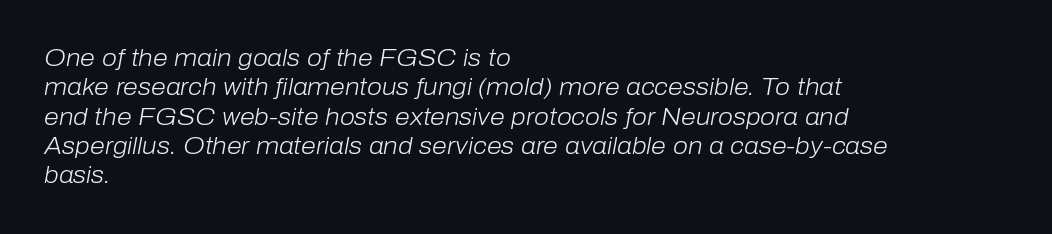
The image shows 24 px text type, italic (leaning right); set left-aligned, line spacing 1.22x, normal letter spacing, not underlined.
